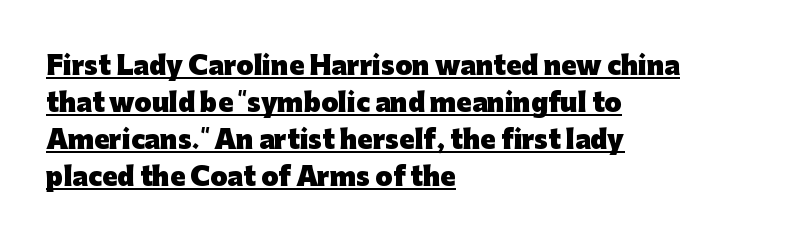
The ragged edge is on the right, which tells us the setting is flush left. The rendering uses a bold face; every stroke is thick and dark. Decoration check: the copy is underlined. Quick note: interline space is typical.
